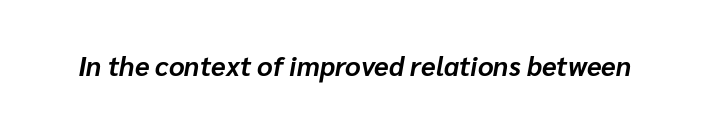
The image shows 27 px bold type, italic (leaning right); set normal letter spacing, not underlined.
